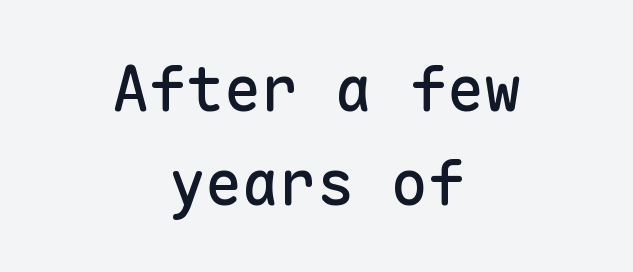
Q: Is the text italic (slanted)? A: No, it is upright.
Q: Is the typeface a serif or a sans-serif typeface? A: Sans-serif.
Q: Is the text underlined? A: No.
Q: How is the paragraph aligned? A: Centered.
Q: Is the spacing between letters normal or unusually wide? A: Normal.
Q: Is the spacing between lines tight, normal or loose? A: Normal.
Q: Width (condensed, normal, or wide)? A: Normal.
Q: Stroke contrast? A: Low.
Q: x-height? A: Medium.
Q: Monospaced? A: Yes.
